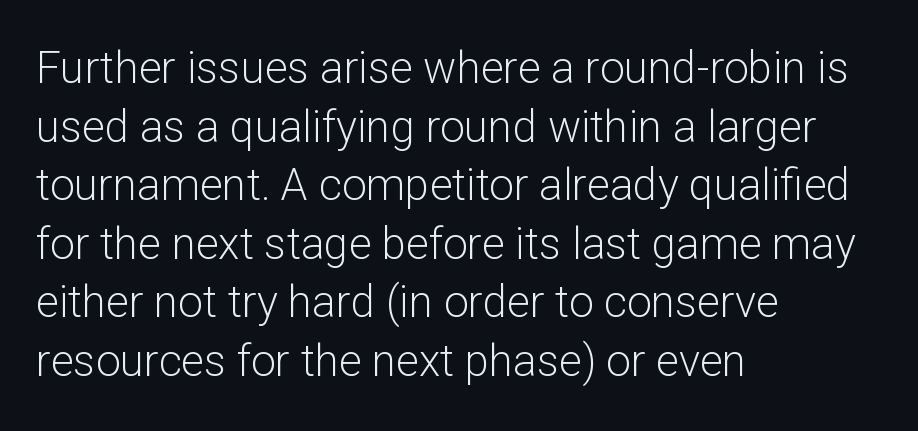
The image shows 44 px light sans-serif type, upright; set left-aligned, normal line spacing (1.33x), normal letter spacing, not underlined; low stroke contrast and a medium x-height.
